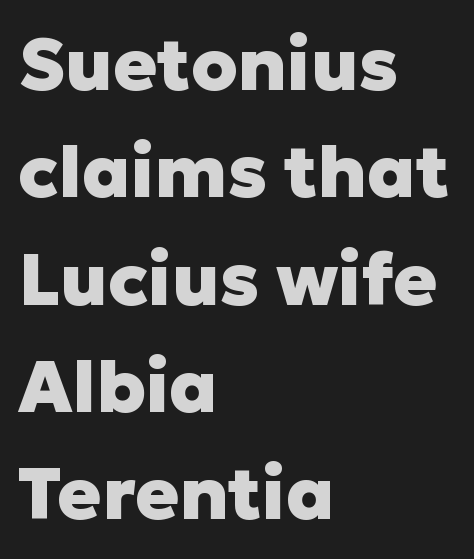
Between one letter and the next there's only the usual sliver of space. Do the characters align in a grid? No, the font is proportional. A roman cut, with each character standing at attention. The text was rendered using a sans face with plain stroke endings. The designer left line spacing at the default.
